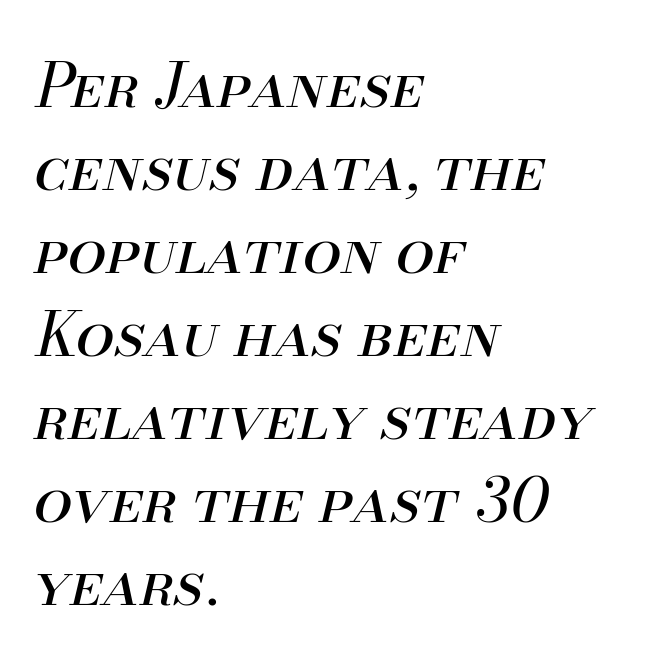
{"italic": "yes", "lean": "right", "slant_degrees": 13, "bold": "no", "weight": "regular", "width": "normal", "stroke_contrast": "medium", "x_height": "small", "monospaced": "no", "underline": "no", "align": "left", "line_spacing": "normal", "line_spacing_ratio": 1.34, "letter_spacing": "normal", "letter_spacing_em": 0.0, "glyph_px": 62}
